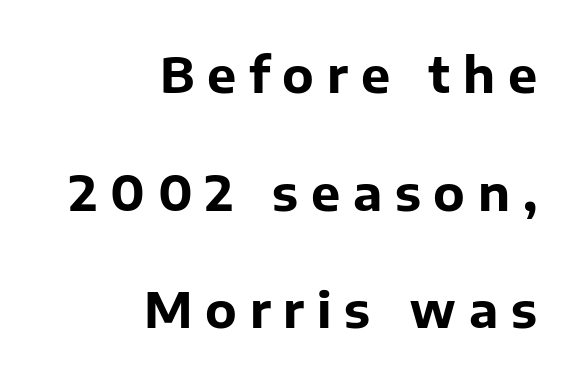
A bare baseline throughout the passage. Which margin do the lines hug? The right one — the left edge is uneven. Italic? Not at all — the glyphs are vertical. Glyph-to-glyph distance is far greater than everyday printed text.
